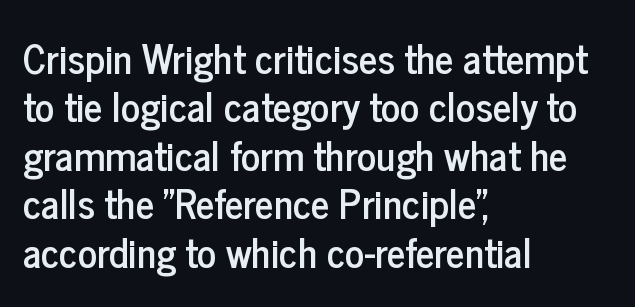
Q: Is the text italic (slanted)? A: No, it is upright.
Q: Is the typeface a serif or a sans-serif typeface? A: Sans-serif.
Q: Is the text underlined? A: No.
Q: How is the paragraph aligned? A: Left-aligned.
Q: Is the spacing between letters normal or unusually wide? A: Normal.
Q: Width (condensed, normal, or wide)? A: Condensed.
Q: Stroke contrast? A: Low.
Q: x-height? A: Medium.
Q: Monospaced? A: No.
